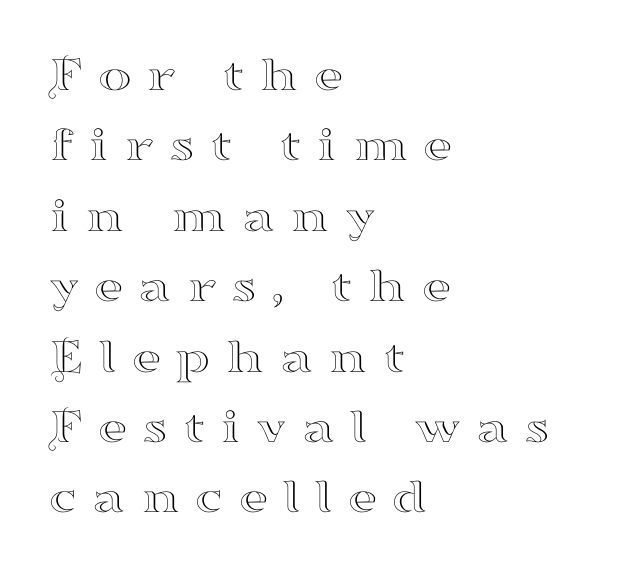
Line beginnings align vertically; line endings do not. The letters carry serifs — small finishing strokes at the ends of their stems. Ascenders rise straight up at ninety degrees. The letterforms stand isolated, each surrounded by extra space. Descender tails drop into unmarked territory. In terms of leading, this rendering sits right in the middle.
